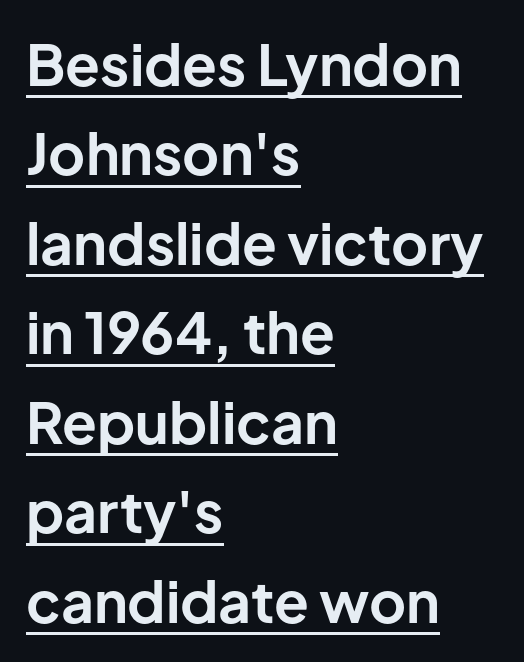
The image shows 57 px bold sans-serif type, upright; set left-aligned, normal line spacing (1.57x), normal letter spacing, underlined; low stroke contrast and a medium x-height.
